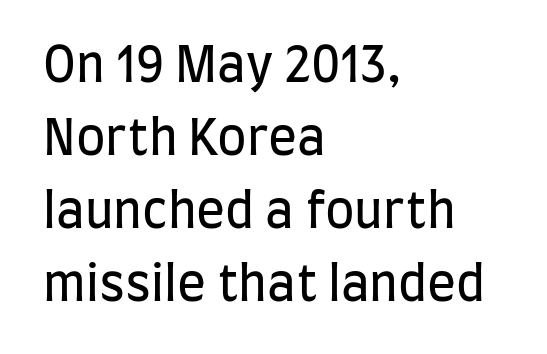
The image shows 48 px regular-weight, condensed sans-serif type, upright; set left-aligned, normal line spacing (1.52x), normal letter spacing, not underlined; low stroke contrast and a large x-height.
